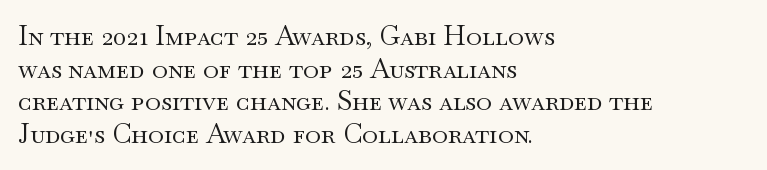
{"italic": "no", "bold": "no", "underline": "no", "align": "left", "line_spacing_ratio": 1.21, "letter_spacing": "normal", "letter_spacing_em": 0.0, "glyph_px": 27}
